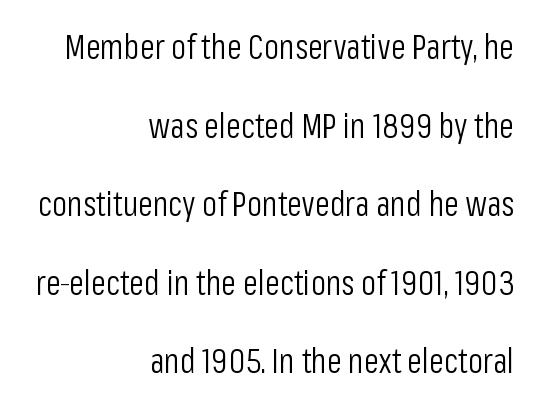
Q: Is the text bold? A: No.
Q: Is the text italic (slanted)? A: No, it is upright.
Q: Is the typeface a serif or a sans-serif typeface? A: Sans-serif.
Q: Is the text underlined? A: No.
Q: How is the paragraph aligned? A: Right-aligned.
Q: Is the spacing between letters normal or unusually wide? A: Normal.
Q: Is the spacing between lines tight, normal or loose? A: Loose.
Q: Width (condensed, normal, or wide)? A: Condensed.
Q: Stroke contrast? A: Low.
Q: x-height? A: Medium.
Q: Monospaced? A: No.
